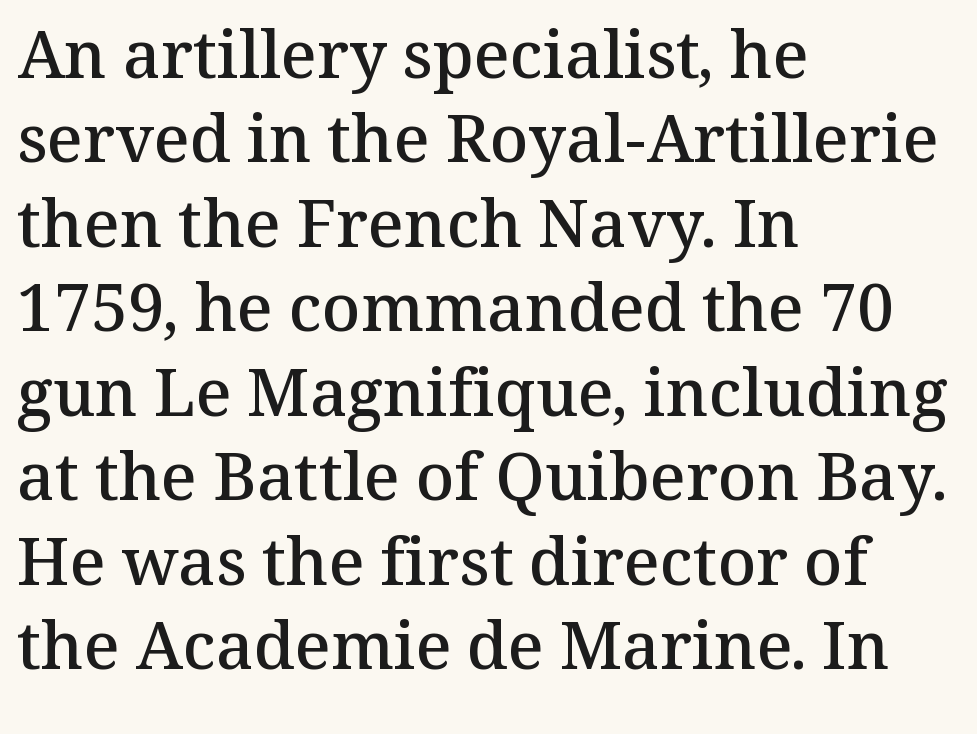
This rendering features lettering with no underline. The rendering uses natural spacing where letterforms have individual widths. The text was rendered using a seriffed face with decorative stroke endings. A typesetter would call this zero additional tracking. The passage is arranged the way most books set body copy — flush left. Moderately thickened strokes mark this as semibold type.
